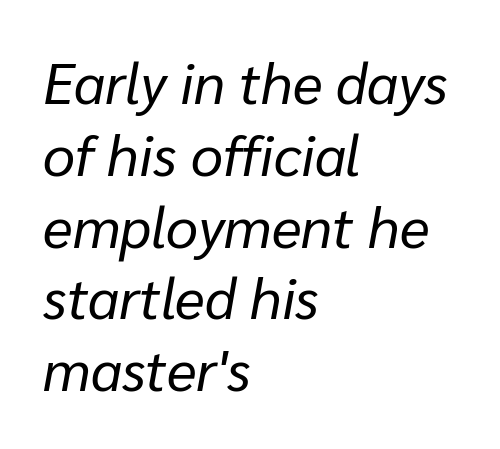
Q: Is the text bold? A: No.
Q: Is the text italic (slanted)? A: Yes, it leans right by about 10 degrees.
Q: Is the text underlined? A: No.
Q: How is the paragraph aligned? A: Left-aligned.
Q: Is the spacing between letters normal or unusually wide? A: Normal.
Q: Is the spacing between lines tight, normal or loose? A: Normal.
Q: Width (condensed, normal, or wide)? A: Normal.
Q: Stroke contrast? A: Low.
Q: x-height? A: Medium.
Q: Monospaced? A: No.
